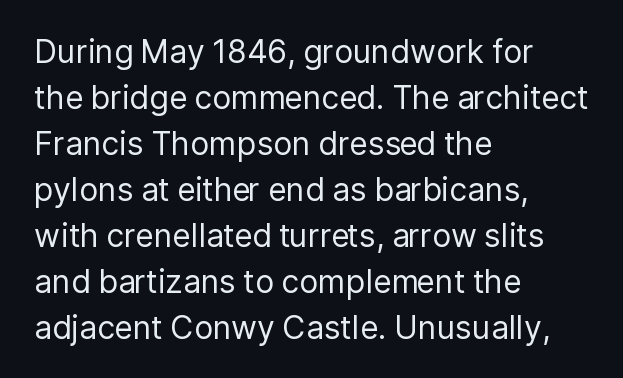
Q: Is the text bold? A: No.
Q: Is the text italic (slanted)? A: No, it is upright.
Q: Is the typeface a serif or a sans-serif typeface? A: Sans-serif.
Q: Is the text underlined? A: No.
Q: How is the paragraph aligned? A: Left-aligned.
Q: Is the spacing between letters normal or unusually wide? A: Normal.
Q: Is the spacing between lines tight, normal or loose? A: Normal.
Q: Width (condensed, normal, or wide)? A: Normal.
Q: Stroke contrast? A: Low.
Q: x-height? A: Medium.
Q: Monospaced? A: No.
